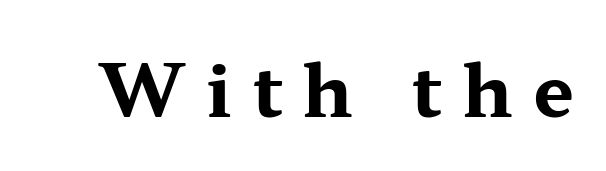
{"serif": "yes", "italic": "no", "bold": "yes", "weight": "bold", "width": "wide", "stroke_contrast": "medium", "x_height": "medium", "monospaced": "no", "underline": "no", "letter_spacing": "wide", "letter_spacing_em": 0.28, "glyph_px": 73}
